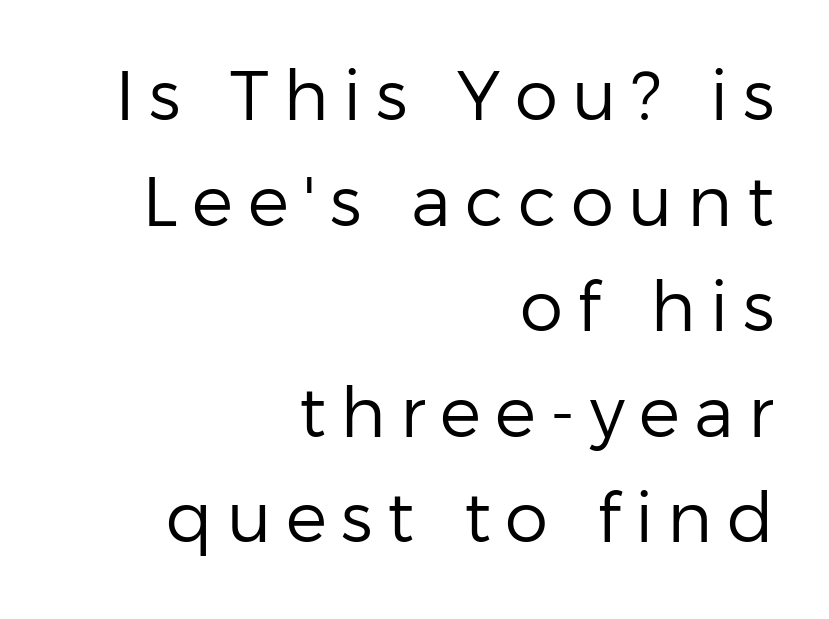
{"serif": "no", "italic": "no", "bold": "no", "weight": "regular", "width": "normal", "stroke_contrast": "low", "x_height": "medium", "monospaced": "no", "underline": "no", "align": "right", "line_spacing": "normal", "line_spacing_ratio": 1.53, "letter_spacing": "wide", "letter_spacing_em": 0.21, "glyph_px": 69}
